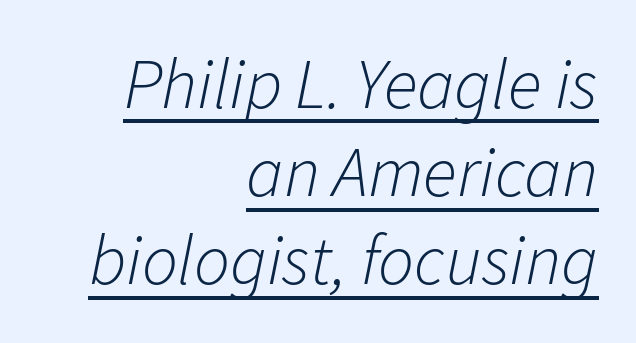
The image shows 71 px light type, italic (leaning right); set right-aligned, line spacing 1.24x, normal letter spacing, underlined; low stroke contrast and a medium x-height.
